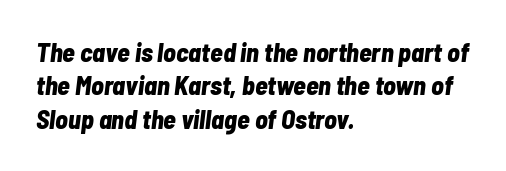
The image shows 26 px bold type, italic (leaning right); set left-aligned, normal line spacing (1.28x), normal letter spacing, not underlined.
